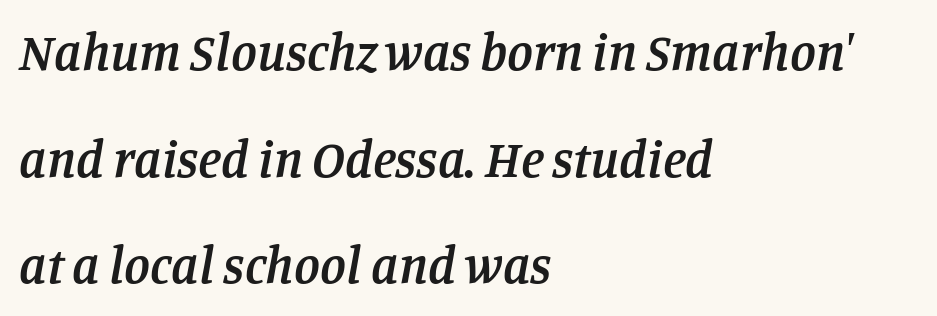
{"serif": "yes", "italic": "yes", "lean": "right", "slant_degrees": 11, "bold": "semi", "weight": "semibold", "width": "normal", "stroke_contrast": "low", "x_height": "large", "monospaced": "no", "underline": "no", "align": "left", "line_spacing": "loose", "line_spacing_ratio": 2.05, "letter_spacing": "normal", "letter_spacing_em": 0.0, "glyph_px": 52}
